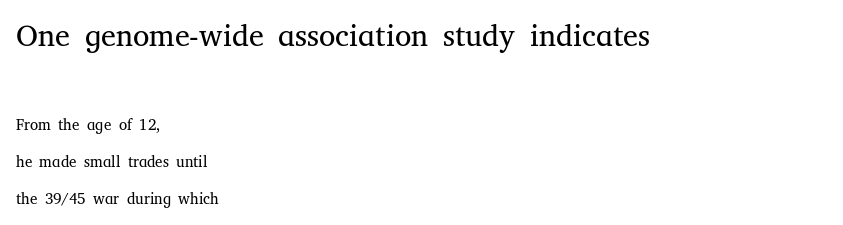
{"serif": "yes", "italic": "no", "bold": "no", "weight": "regular", "width": "normal", "stroke_contrast": "medium", "x_height": "medium", "monospaced": "no", "underline": "no", "align": "left", "line_spacing": "loose", "line_spacing_ratio": 2.49, "letter_spacing": "normal", "letter_spacing_em": 0.0, "larger_block": "first", "size_ratio": 2.0, "glyph_px": 30}
